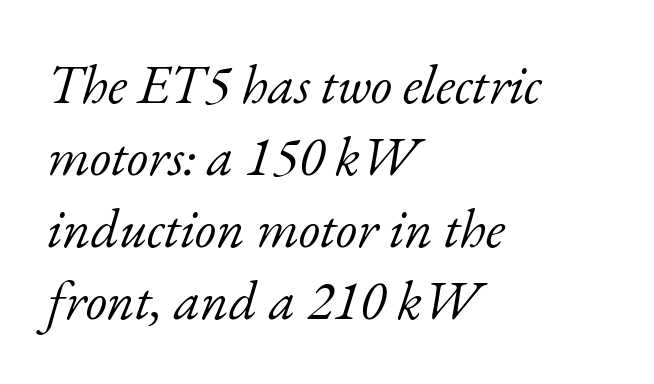
Q: Is the text bold? A: No.
Q: Is the text italic (slanted)? A: Yes, it leans right by about 17 degrees.
Q: Is the typeface a serif or a sans-serif typeface? A: Serif.
Q: Is the text underlined? A: No.
Q: How is the paragraph aligned? A: Left-aligned.
Q: Is the spacing between letters normal or unusually wide? A: Normal.
Q: Is the spacing between lines tight, normal or loose? A: Normal.
Q: Width (condensed, normal, or wide)? A: Normal.
Q: Stroke contrast? A: Low.
Q: x-height? A: Small.
Q: Monospaced? A: No.
